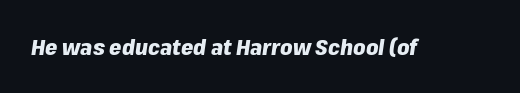
Q: Is the text bold? A: Yes.
Q: Is the text italic (slanted)? A: Yes, it leans right by about 8 degrees.
Q: Is the text underlined? A: No.
Q: Is the spacing between letters normal or unusually wide? A: Normal.
